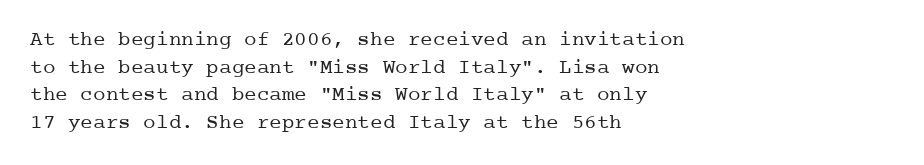
Teacher's note: observe the even left margin — that is flush-left alignment. The line texture is even and compact thanks to regular tracking. The lettering stays uniformly vertical, giving the passage a roman look. The baseline area is clear.
